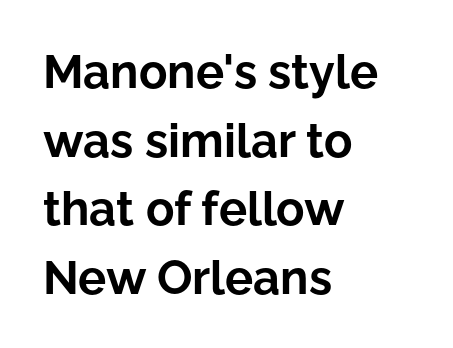
The image shows 47 px bold sans-serif type, upright; set left-aligned, normal line spacing (1.46x), normal letter spacing, not underlined; low stroke contrast and a medium x-height.
